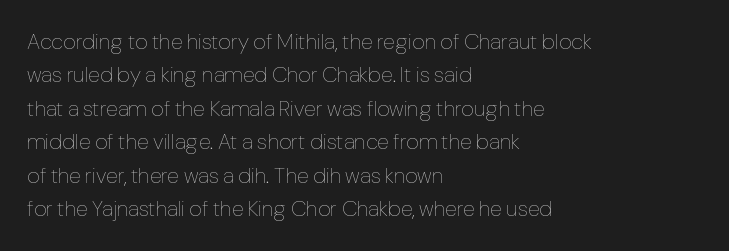
{"italic": "no", "bold": "no", "underline": "no", "align": "left", "line_spacing": "normal", "line_spacing_ratio": 1.52, "letter_spacing": "normal", "letter_spacing_em": 0.0, "glyph_px": 22}
